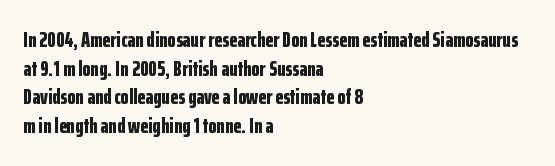
The image shows 21 px bold type, upright; set left-aligned, normal line spacing (1.36x), normal letter spacing, not underlined.
